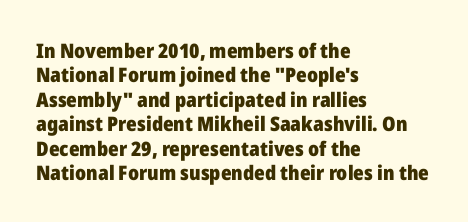
{"italic": "no", "bold": "yes", "underline": "no", "align": "left", "line_spacing_ratio": 1.22, "letter_spacing": "normal", "letter_spacing_em": 0.0, "glyph_px": 20}
